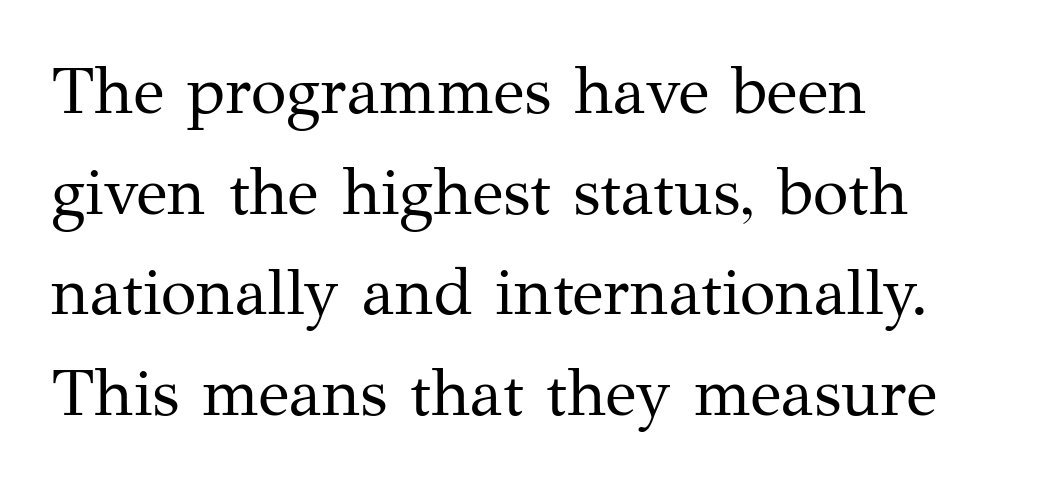
The image shows 65 px regular-weight serif type, upright; set left-aligned, normal line spacing (1.55x), normal letter spacing, not underlined; medium stroke contrast and a medium x-height.
